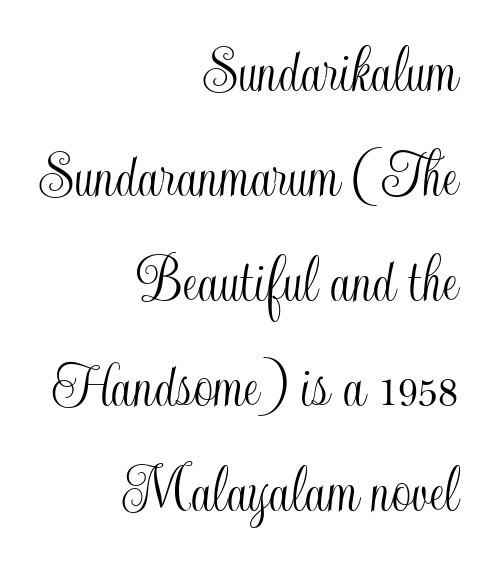
Q: Is the text italic (slanted)? A: Yes.
Q: Is the text underlined? A: No.
Q: How is the paragraph aligned? A: Right-aligned.
Q: Is the spacing between letters normal or unusually wide? A: Normal.
Q: Is the spacing between lines tight, normal or loose? A: Normal.
Q: Width (condensed, normal, or wide)? A: Condensed.
Q: x-height? A: Small.
Q: Monospaced? A: No.
